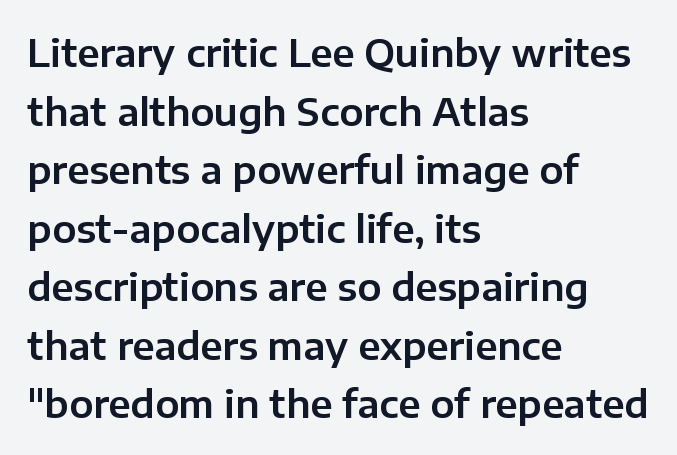
{"serif": "no", "italic": "no", "width": "normal", "stroke_contrast": "low", "x_height": "medium", "monospaced": "no", "underline": "no", "align": "left", "line_spacing": "normal", "line_spacing_ratio": 1.54, "letter_spacing": "normal", "letter_spacing_em": 0.0, "glyph_px": 38}
